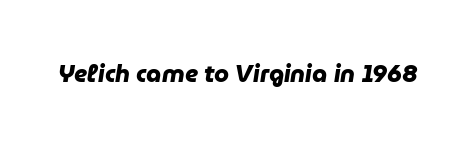
Q: Is the text bold? A: Yes.
Q: Is the text underlined? A: No.
Q: Is the spacing between letters normal or unusually wide? A: Normal.
